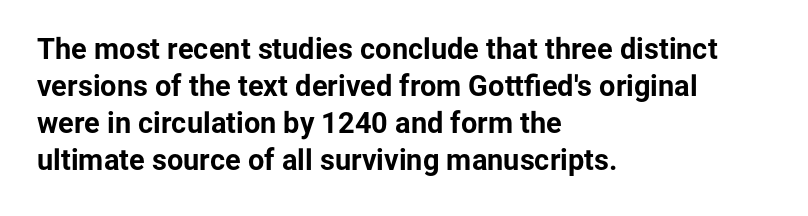
Q: Is the text bold? A: Yes.
Q: Is the text italic (slanted)? A: No, it is upright.
Q: Is the typeface a serif or a sans-serif typeface? A: Sans-serif.
Q: Is the text underlined? A: No.
Q: How is the paragraph aligned? A: Left-aligned.
Q: Is the spacing between letters normal or unusually wide? A: Normal.
Q: Is the spacing between lines tight, normal or loose? A: Normal.
Q: Width (condensed, normal, or wide)? A: Normal.
Q: Stroke contrast? A: Low.
Q: x-height? A: Medium.
Q: Monospaced? A: No.
